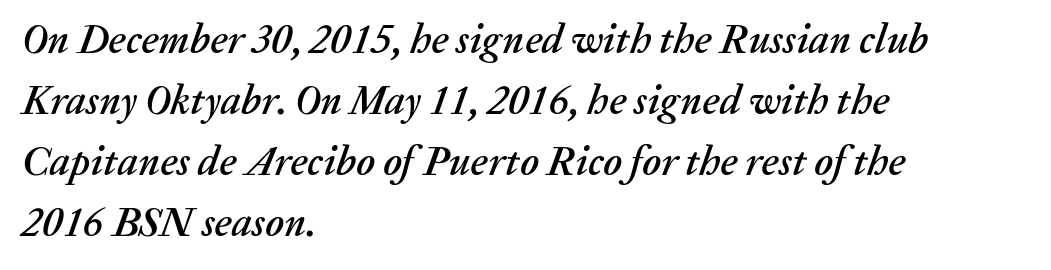
{"italic": "yes", "lean": "right", "slant_degrees": 20, "width": "normal", "stroke_contrast": "medium", "x_height": "medium", "monospaced": "no", "underline": "no", "align": "left", "line_spacing": "normal", "line_spacing_ratio": 1.49, "letter_spacing": "normal", "letter_spacing_em": 0.0, "glyph_px": 41}
